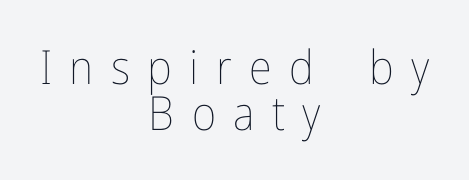
The image shows 47 px thin, condensed type, upright; set centered, tight line spacing (0.97x), unusually wide letter spacing (+0.37 em), not underlined; low stroke contrast and a medium x-height.
